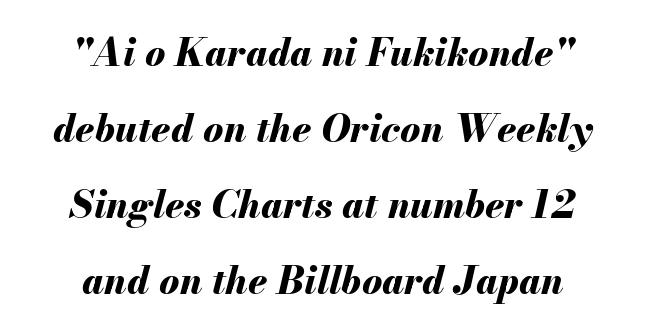
The image shows 38 px bold type, italic (leaning right); set centered, loose line spacing (2.0x), normal letter spacing, not underlined; medium stroke contrast and a small x-height.
